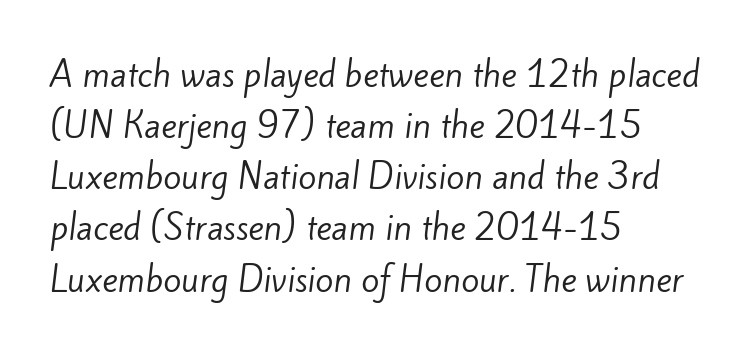
Q: Is the text bold? A: No.
Q: Is the typeface a serif or a sans-serif typeface? A: Sans-serif.
Q: Is the text underlined? A: No.
Q: How is the paragraph aligned? A: Left-aligned.
Q: Is the spacing between letters normal or unusually wide? A: Normal.
Q: Is the spacing between lines tight, normal or loose? A: Normal.
Q: Width (condensed, normal, or wide)? A: Normal.
Q: Stroke contrast? A: Low.
Q: x-height? A: Small.
Q: Monospaced? A: No.
